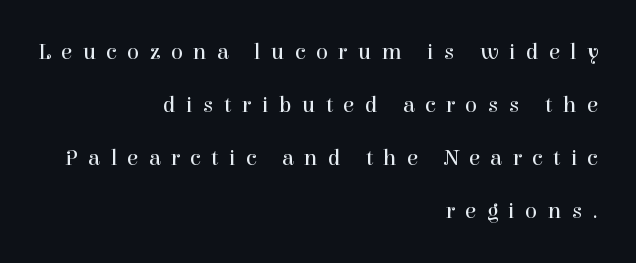
The image shows 23 px text type, upright; set right-aligned, loose line spacing (2.3x), unusually wide letter spacing (+0.44 em), not underlined.
